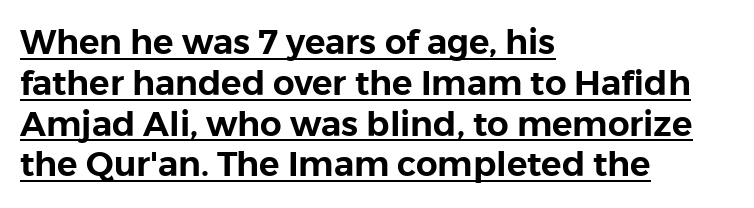
Q: Is the text italic (slanted)? A: No, it is upright.
Q: Is the typeface a serif or a sans-serif typeface? A: Sans-serif.
Q: Is the text underlined? A: Yes.
Q: How is the paragraph aligned? A: Left-aligned.
Q: Is the spacing between letters normal or unusually wide? A: Normal.
Q: Width (condensed, normal, or wide)? A: Normal.
Q: Stroke contrast? A: Low.
Q: x-height? A: Medium.
Q: Monospaced? A: No.
